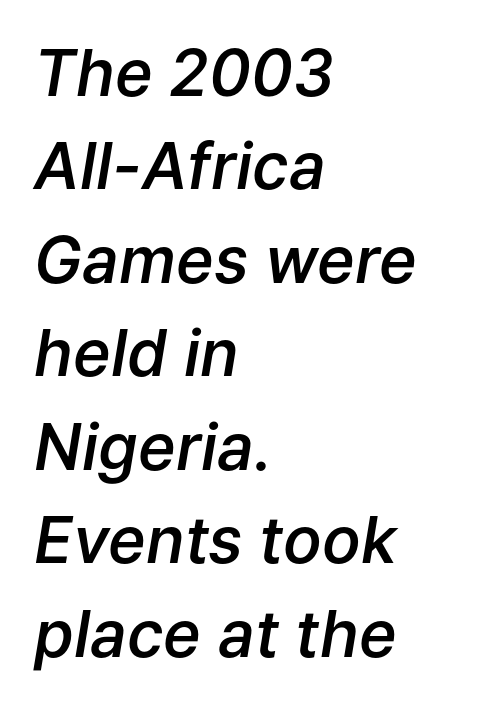
The image shows 64 px semibold type, italic (leaning right); set left-aligned, normal line spacing (1.46x), normal letter spacing, not underlined; low stroke contrast and a medium x-height.
